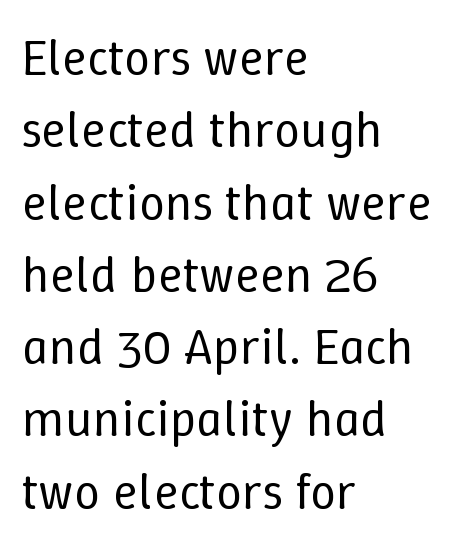
The image shows 52 px regular-weight type, upright; set left-aligned, normal line spacing (1.39x), normal letter spacing, not underlined; low stroke contrast and a medium x-height.
